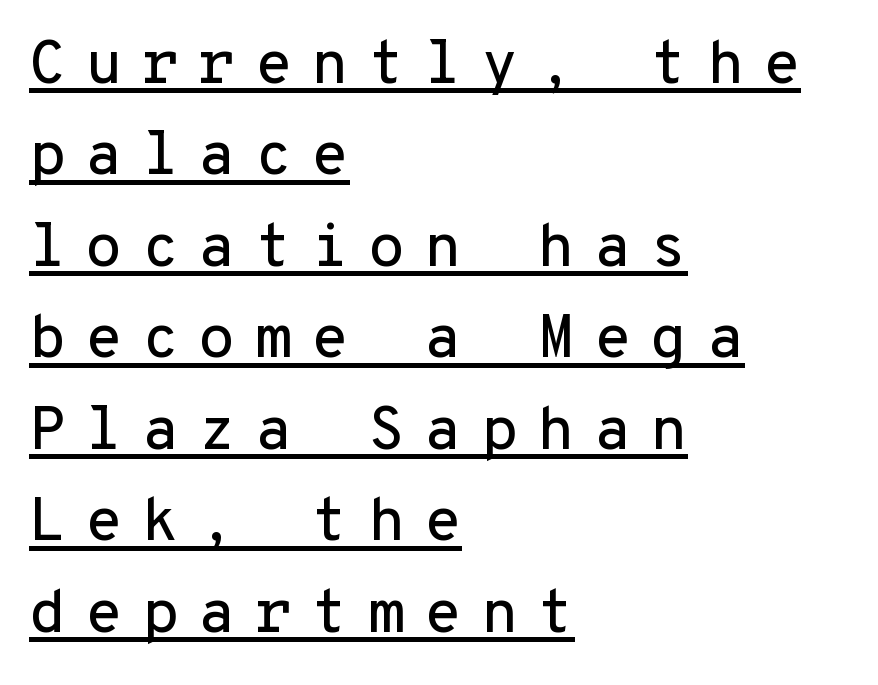
Q: Is the text italic (slanted)? A: No, it is upright.
Q: Is the typeface a serif or a sans-serif typeface? A: Sans-serif.
Q: Is the text underlined? A: Yes.
Q: How is the paragraph aligned? A: Left-aligned.
Q: Is the spacing between letters normal or unusually wide? A: Unusually wide.
Q: Is the spacing between lines tight, normal or loose? A: Normal.
Q: Width (condensed, normal, or wide)? A: Normal.
Q: Stroke contrast? A: Low.
Q: x-height? A: Medium.
Q: Monospaced? A: Yes.
